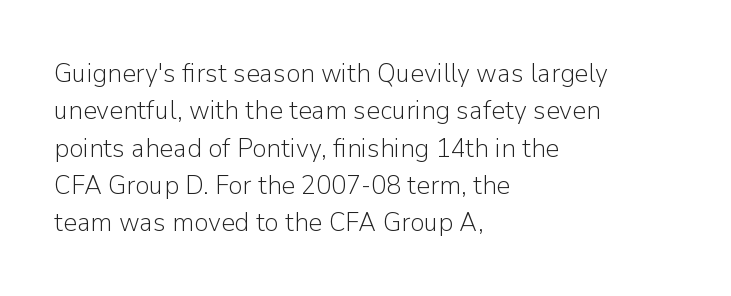
{"italic": "no", "bold": "no", "underline": "no", "align": "left", "line_spacing": "normal", "line_spacing_ratio": 1.38, "letter_spacing": "normal", "letter_spacing_em": 0.0, "glyph_px": 27}
